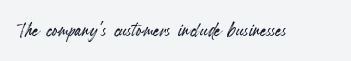
Q: Is the text italic (slanted)? A: Yes.
Q: Is the text underlined? A: No.
Q: Is the spacing between letters normal or unusually wide? A: Normal.
